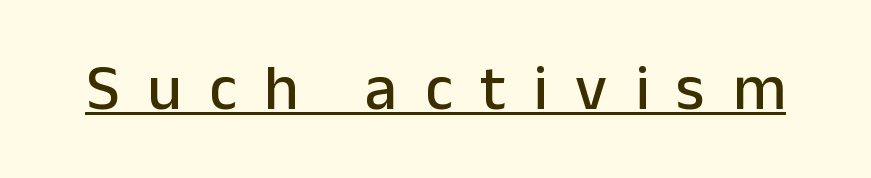
The image shows 64 px sans-serif type, upright; set unusually wide letter spacing (+0.43 em), underlined; low stroke contrast and a medium x-height.
